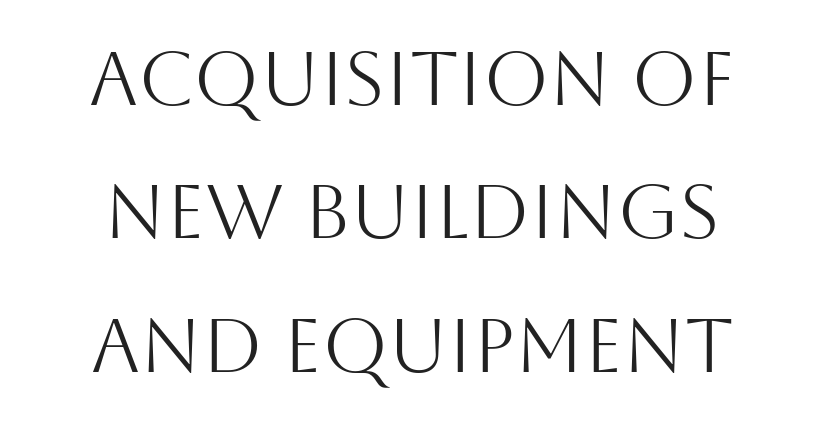
The image shows 75 px light sans-serif type, upright; set line spacing 1.78x, normal letter spacing, not underlined; medium stroke contrast and a large x-height.
